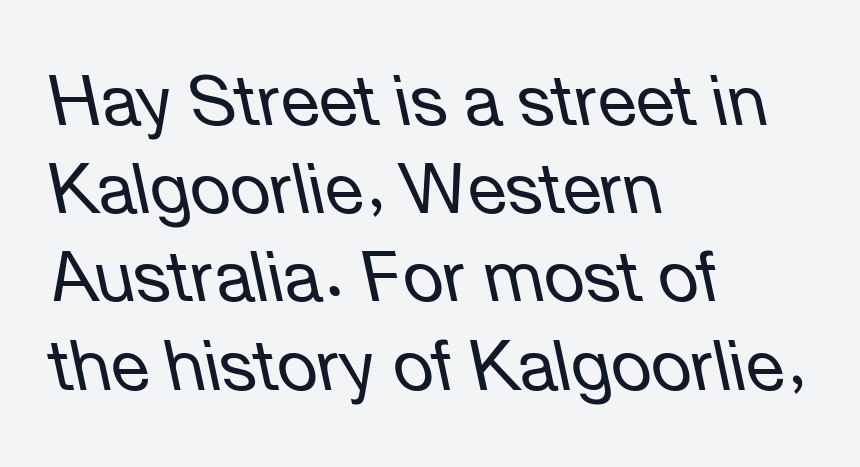
The image shows 70 px regular-weight type, italic (leaning left); set left-aligned, normal line spacing (1.26x), normal letter spacing, not underlined; low stroke contrast and a medium x-height.
